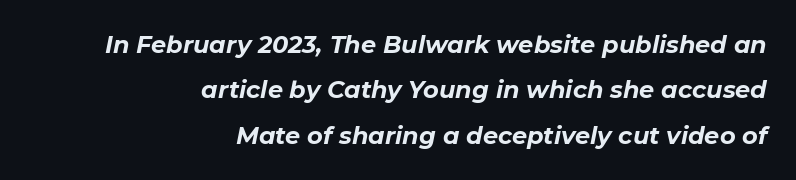
Honestly, the letter spacing is just normal — you wouldn't notice it. The text carries the slant typical of an italic or oblique font. The zone under the glyphs is completely vacant. Line endings align vertically; line beginnings do not. Set as a true bold cut, around the 700 mark.
